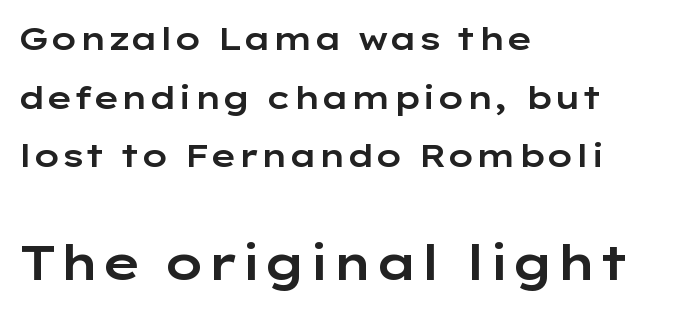
{"serif": "no", "italic": "no", "width": "wide", "stroke_contrast": "low", "x_height": "medium", "monospaced": "no", "underline": "no", "align": "left", "line_spacing_ratio": 1.83, "letter_spacing": "normal", "letter_spacing_em": 0.0, "larger_block": "second", "size_ratio": 1.5, "glyph_px": 48}
